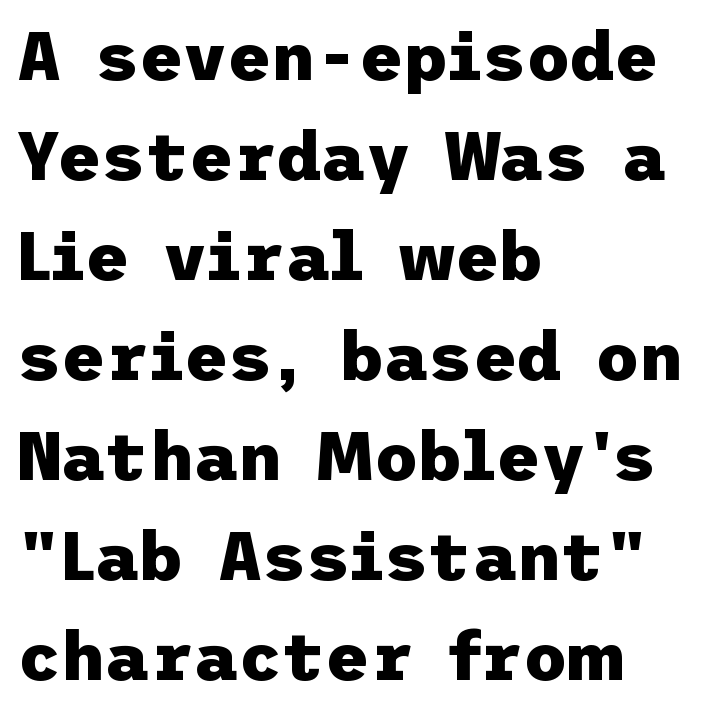
Q: Is the text bold? A: Yes.
Q: Is the text italic (slanted)? A: No, it is upright.
Q: Is the typeface a serif or a sans-serif typeface? A: Sans-serif.
Q: Is the text underlined? A: No.
Q: How is the paragraph aligned? A: Left-aligned.
Q: Is the spacing between letters normal or unusually wide? A: Normal.
Q: Is the spacing between lines tight, normal or loose? A: Normal.
Q: Width (condensed, normal, or wide)? A: Normal.
Q: Stroke contrast? A: Low.
Q: x-height? A: Medium.
